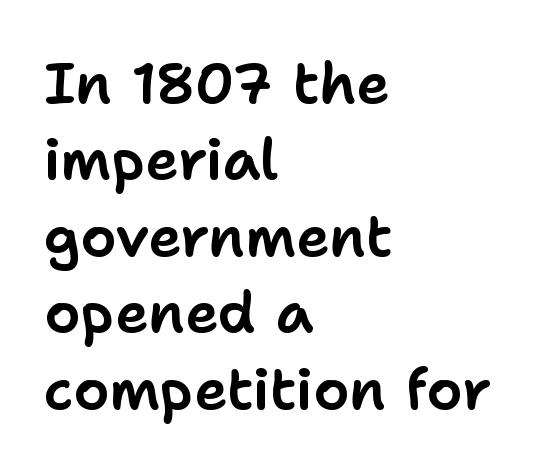
The image shows 57 px sans-serif type, upright; set left-aligned, normal line spacing (1.34x), normal letter spacing, not underlined; low stroke contrast and a medium x-height.
